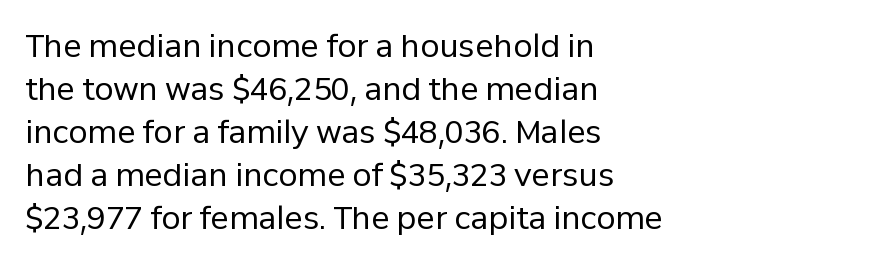
The image shows 31 px regular-weight sans-serif type, upright; set left-aligned, normal line spacing (1.39x), normal letter spacing, not underlined; low stroke contrast and a medium x-height.
